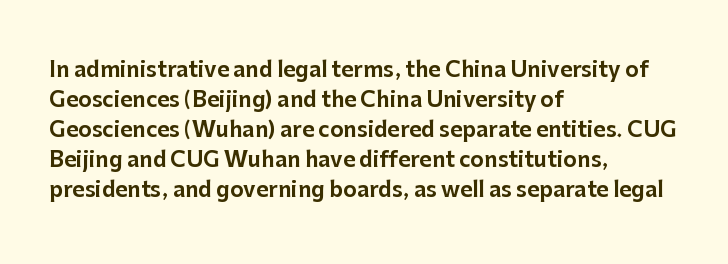
{"italic": "no", "underline": "no", "align": "left", "line_spacing": "normal", "line_spacing_ratio": 1.43, "letter_spacing": "normal", "letter_spacing_em": 0.0, "glyph_px": 21}
